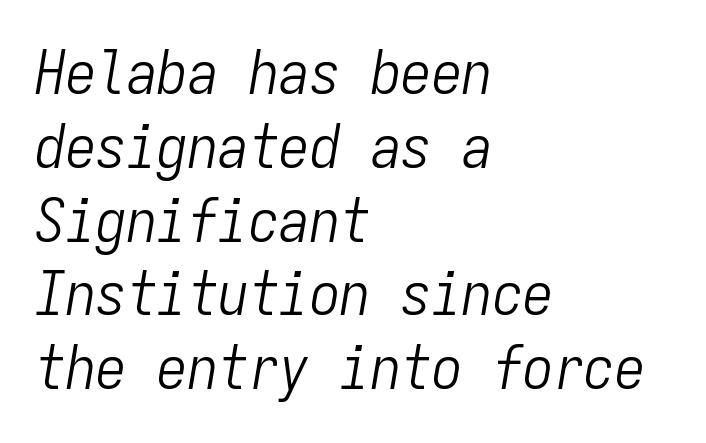
The image shows 61 px light, condensed type, italic (leaning right), monospaced; set left-aligned, line spacing 1.21x, normal letter spacing, not underlined; low stroke contrast and a medium x-height.
